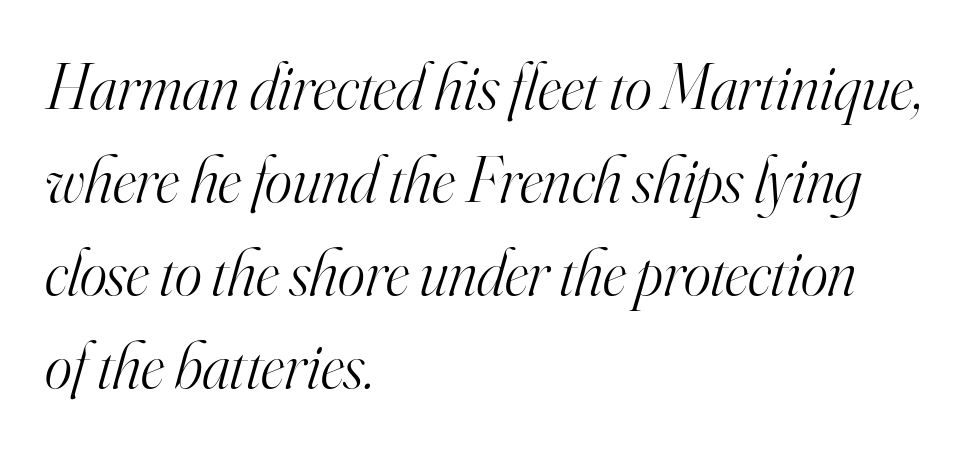
{"serif": "yes", "italic": "yes", "lean": "right", "slant_degrees": 16, "bold": "no", "weight": "light", "width": "normal", "stroke_contrast": "high", "x_height": "small", "monospaced": "no", "underline": "no", "align": "left", "line_spacing": "normal", "line_spacing_ratio": 1.43, "letter_spacing": "normal", "letter_spacing_em": 0.0, "glyph_px": 65}
